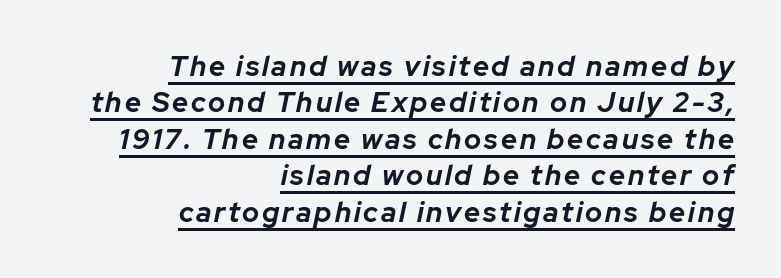
The passage is arranged like a letterhead date or caption credit — flush right. Note the varied advance widths — an 'i' is clearly narrower than an 'm'. Emphasis by weight is at full strength: bold. Slant detected: the letters are inclined.
